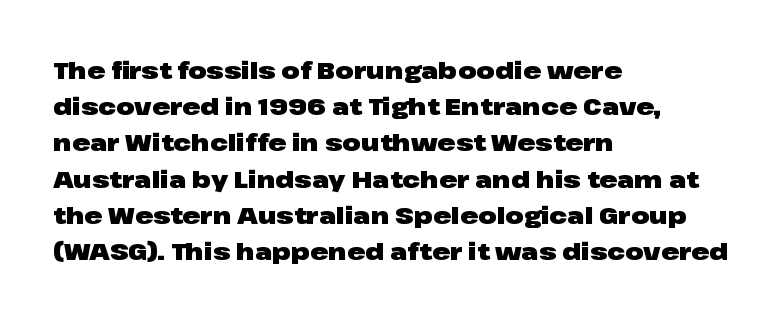
{"italic": "no", "bold": "yes", "underline": "no", "align": "left", "line_spacing": "normal", "line_spacing_ratio": 1.51, "letter_spacing": "normal", "letter_spacing_em": 0.0, "glyph_px": 24}
